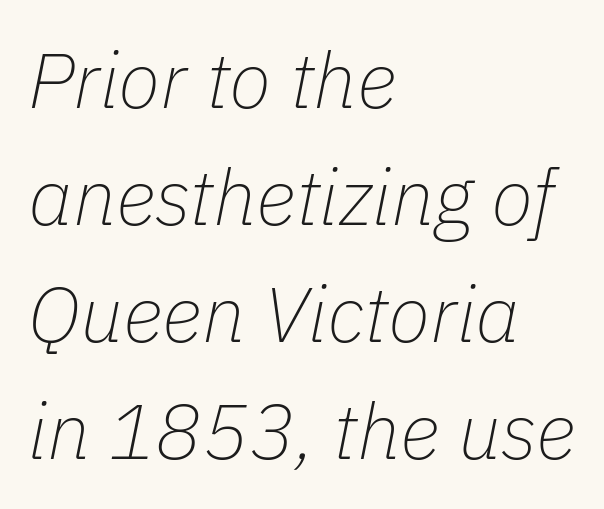
Observe the ordinary spacing: letters are neighbours, not strangers. Every character sits at an angle, as italics do. Caption: multi-line text, flush left, ragged right. The lines sit at an ordinary, default distance from one another.
